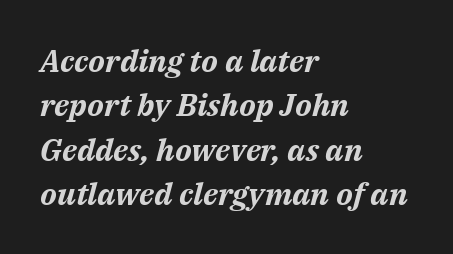
Q: Is the text bold? A: Yes.
Q: Is the text italic (slanted)? A: Yes, it leans right by about 14 degrees.
Q: Is the text underlined? A: No.
Q: How is the paragraph aligned? A: Left-aligned.
Q: Is the spacing between letters normal or unusually wide? A: Normal.
Q: Is the spacing between lines tight, normal or loose? A: Normal.
Q: Width (condensed, normal, or wide)? A: Normal.
Q: Stroke contrast? A: Medium.
Q: x-height? A: Medium.
Q: Monospaced? A: No.
